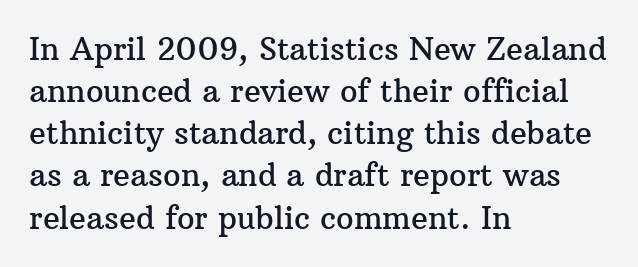
Q: Is the text italic (slanted)? A: No, it is upright.
Q: Is the typeface a serif or a sans-serif typeface? A: Serif.
Q: Is the text underlined? A: No.
Q: How is the paragraph aligned? A: Left-aligned.
Q: Is the spacing between letters normal or unusually wide? A: Normal.
Q: Is the spacing between lines tight, normal or loose? A: Normal.
Q: Width (condensed, normal, or wide)? A: Normal.
Q: Stroke contrast? A: Medium.
Q: x-height? A: Medium.
Q: Monospaced? A: No.
